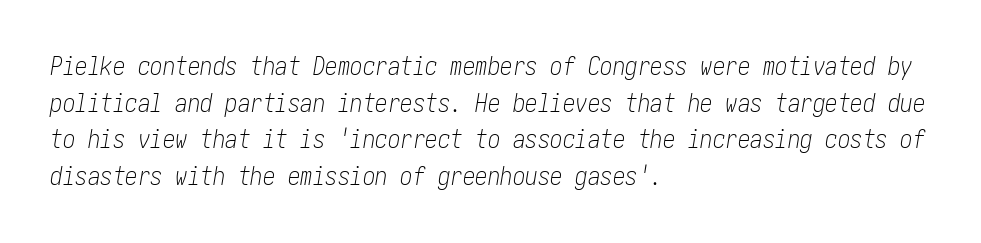
The image shows 25 px text type, italic (leaning right); set left-aligned, normal line spacing (1.47x), normal letter spacing, not underlined.
